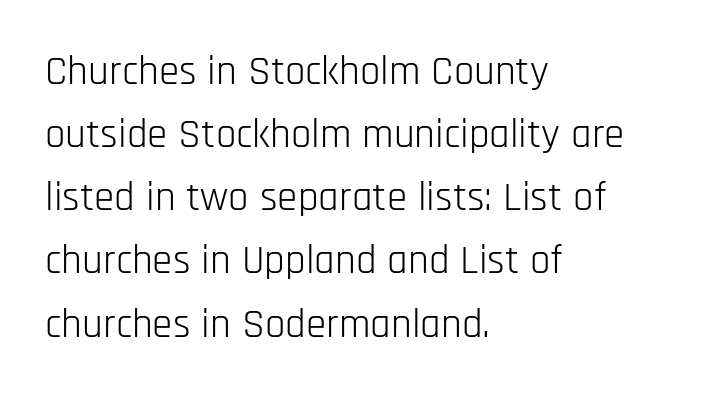
Q: Is the text bold? A: No.
Q: Is the text italic (slanted)? A: No, it is upright.
Q: Is the typeface a serif or a sans-serif typeface? A: Sans-serif.
Q: Is the text underlined? A: No.
Q: How is the paragraph aligned? A: Left-aligned.
Q: Is the spacing between letters normal or unusually wide? A: Normal.
Q: Is the spacing between lines tight, normal or loose? A: Normal.
Q: Width (condensed, normal, or wide)? A: Condensed.
Q: Stroke contrast? A: Low.
Q: x-height? A: Large.
Q: Monospaced? A: No.
